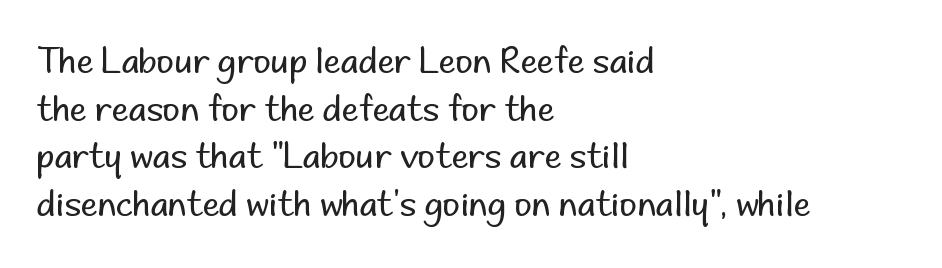
Q: Is the text bold? A: No.
Q: Is the text italic (slanted)? A: No, it is upright.
Q: Is the typeface a serif or a sans-serif typeface? A: Sans-serif.
Q: Is the text underlined? A: No.
Q: How is the paragraph aligned? A: Left-aligned.
Q: Is the spacing between letters normal or unusually wide? A: Normal.
Q: Is the spacing between lines tight, normal or loose? A: Normal.
Q: Width (condensed, normal, or wide)? A: Normal.
Q: Stroke contrast? A: Low.
Q: x-height? A: Small.
Q: Monospaced? A: No.
